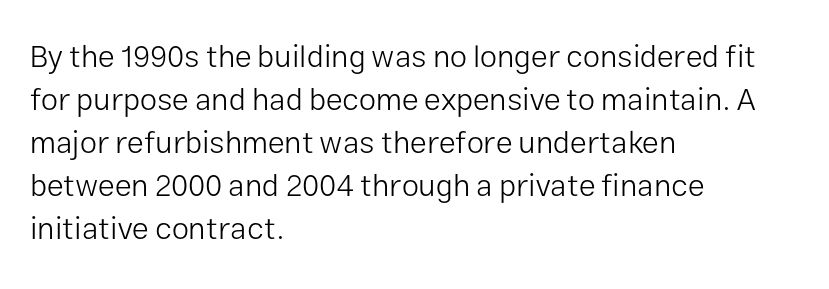
{"serif": "no", "italic": "no", "bold": "no", "weight": "light", "width": "normal", "stroke_contrast": "low", "x_height": "medium", "monospaced": "no", "underline": "no", "align": "left", "line_spacing": "normal", "line_spacing_ratio": 1.39, "letter_spacing": "normal", "letter_spacing_em": 0.0, "glyph_px": 31}
